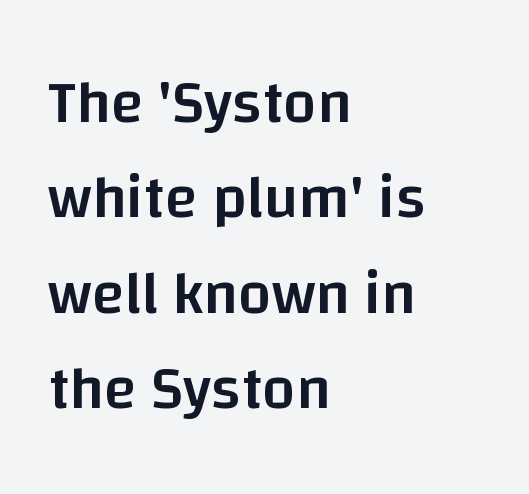
Alignment: flush left. Glyph-to-glyph distance matches everyday printed text. Honestly, there is no underline to notice here at all. No italicization has been applied; the sample stays upright. Spacing verdict: proportional, widths tailored to each character. Are there feet on the stems? There aren't — it's a sans.
